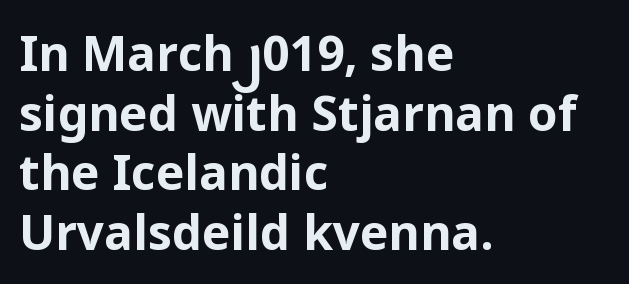
{"serif": "no", "italic": "no", "bold": "yes", "weight": "bold", "width": "normal", "stroke_contrast": "low", "x_height": "medium", "monospaced": "no", "underline": "no", "align": "left", "line_spacing_ratio": 1.24, "letter_spacing": "normal", "letter_spacing_em": 0.0, "glyph_px": 48}
